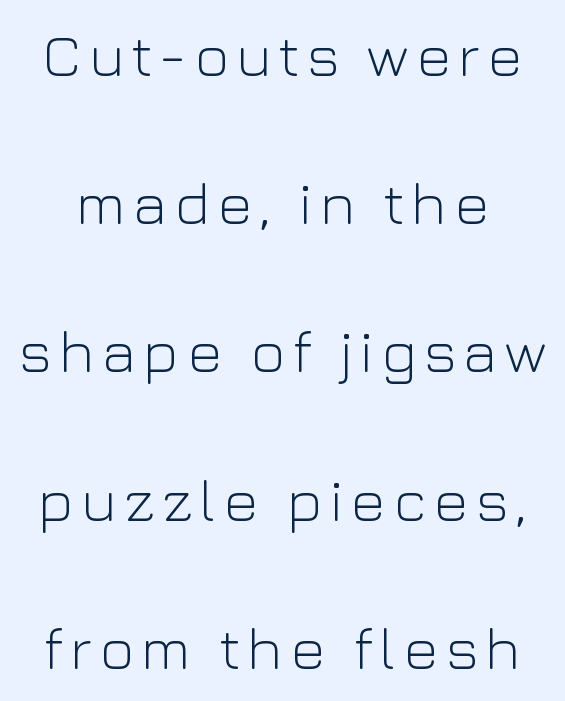
Q: Is the text bold? A: No.
Q: Is the text italic (slanted)? A: No, it is upright.
Q: Is the typeface a serif or a sans-serif typeface? A: Sans-serif.
Q: Is the text underlined? A: No.
Q: Is the spacing between lines tight, normal or loose? A: Loose.
Q: Width (condensed, normal, or wide)? A: Normal.
Q: Stroke contrast? A: Low.
Q: x-height? A: Medium.
Q: Monospaced? A: No.
